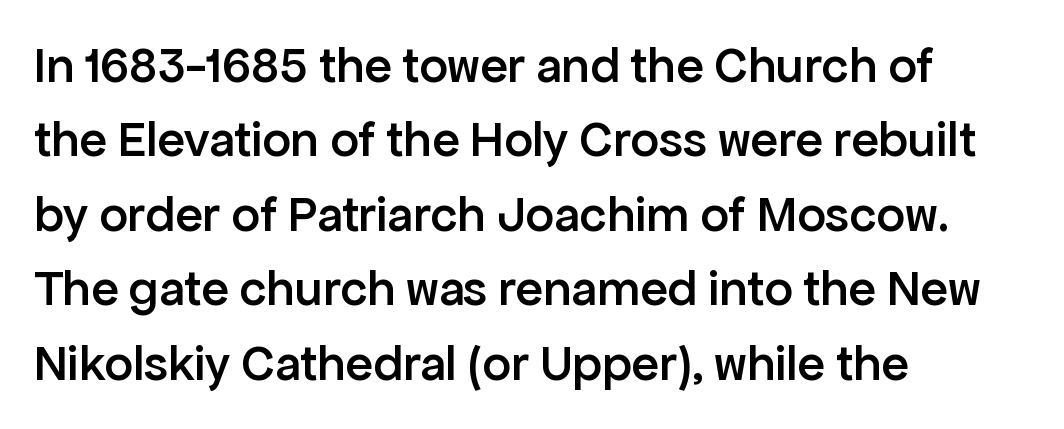
{"serif": "no", "italic": "no", "bold": "semi", "weight": "semibold", "width": "normal", "stroke_contrast": "low", "x_height": "medium", "monospaced": "no", "underline": "no", "align": "left", "line_spacing": "normal", "line_spacing_ratio": 1.46, "letter_spacing": "normal", "letter_spacing_em": 0.0, "glyph_px": 51}
